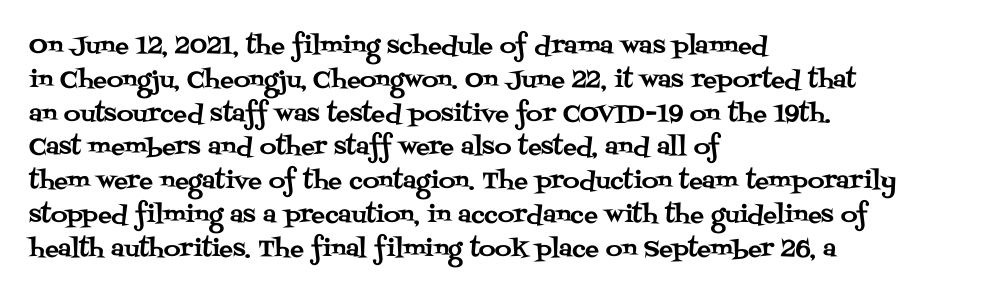
Left-aligned paragraph, ragged on the right. Compared with typical body copy, the letter spacing here is the same. A roman cut, with each character standing at attention. Baseline-to-baseline distance is the conventional proportion of letter height. The string is rendered with underlining switched off.
